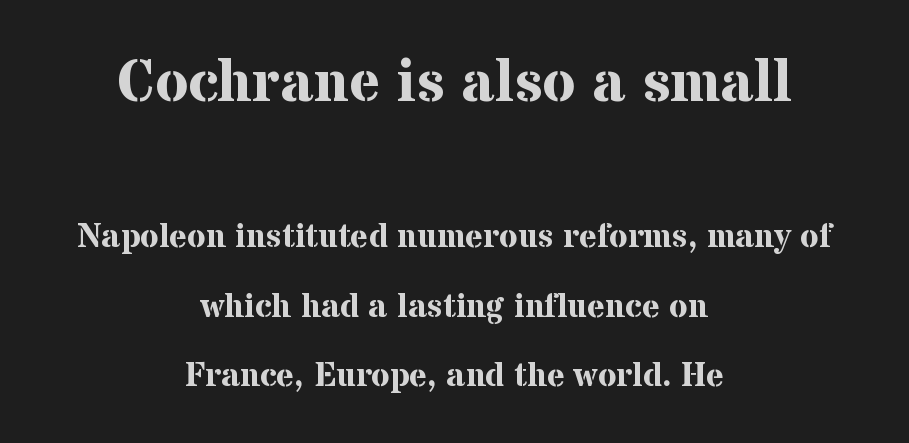
Q: Is the text bold? A: Yes.
Q: Is the text italic (slanted)? A: No, it is upright.
Q: Is the typeface a serif or a sans-serif typeface? A: Serif.
Q: Is the text underlined? A: No.
Q: How is the paragraph aligned? A: Centered.
Q: Is the spacing between letters normal or unusually wide? A: Normal.
Q: Is the spacing between lines tight, normal or loose? A: Loose.
Q: Which block of text is set in a larger size, the first (top) or the second (bottom)? A: The first (top) one.
Q: Width (condensed, normal, or wide)? A: Normal.
Q: Stroke contrast? A: Medium.
Q: x-height? A: Medium.
Q: Monospaced? A: No.
